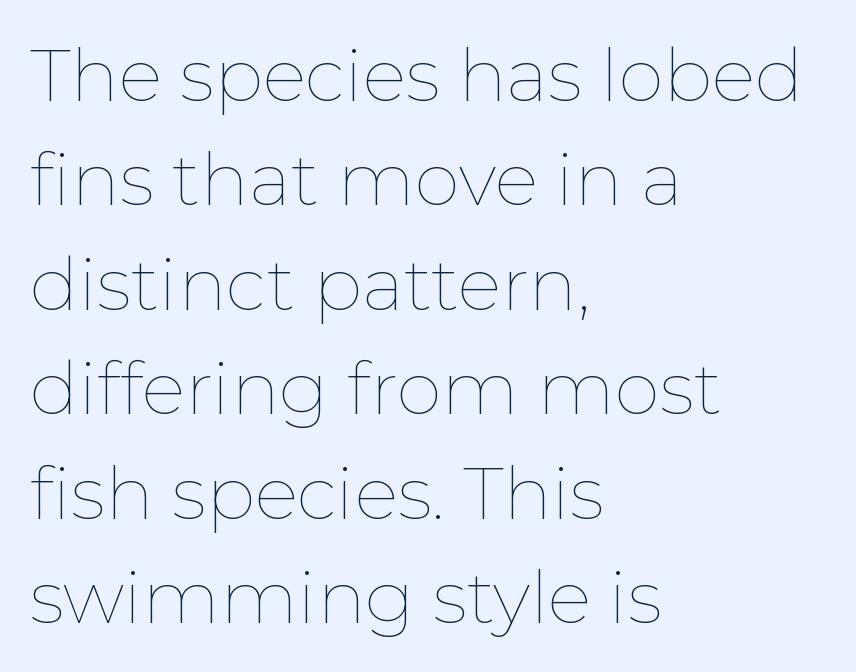
Q: Is the text bold? A: No.
Q: Is the text italic (slanted)? A: No, it is upright.
Q: Is the text underlined? A: No.
Q: How is the paragraph aligned? A: Left-aligned.
Q: Is the spacing between letters normal or unusually wide? A: Normal.
Q: Is the spacing between lines tight, normal or loose? A: Normal.
Q: Width (condensed, normal, or wide)? A: Normal.
Q: Stroke contrast? A: Low.
Q: x-height? A: Medium.
Q: Monospaced? A: No.
